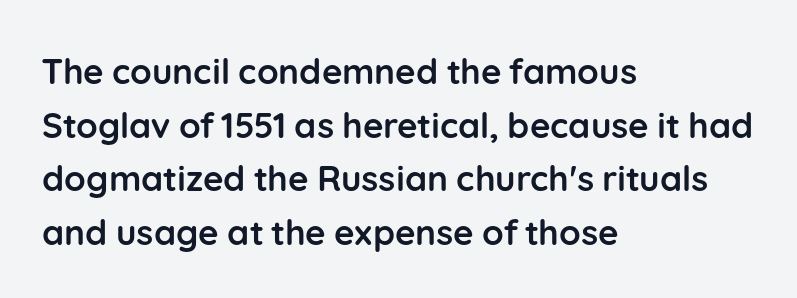
The image shows 35 px semibold sans-serif type, upright; set left-aligned, normal line spacing (1.53x), normal letter spacing, not underlined; low stroke contrast and a medium x-height.
